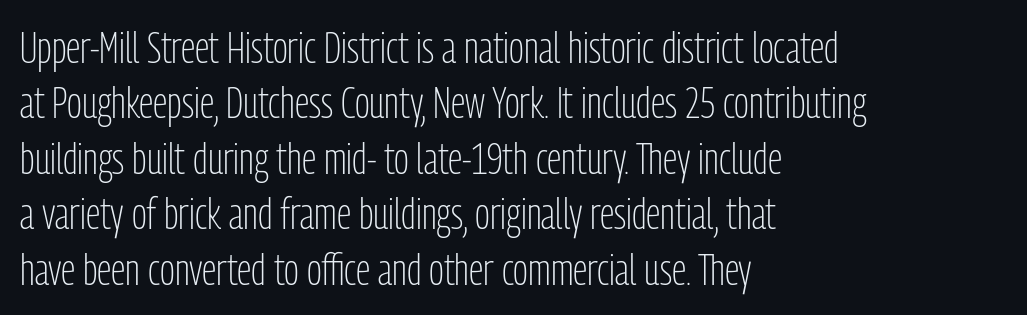
The image shows 44 px light, condensed sans-serif type, upright; set left-aligned, normal line spacing (1.26x), normal letter spacing, not underlined; low stroke contrast and a medium x-height.
